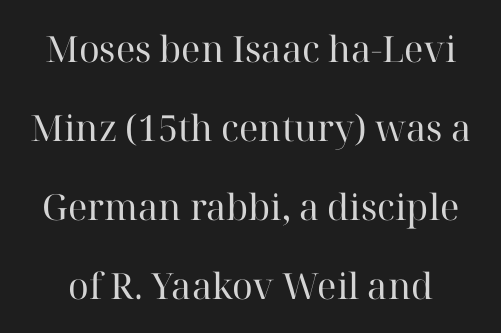
{"serif": "yes", "italic": "no", "bold": "no", "weight": "regular", "width": "normal", "stroke_contrast": "high", "x_height": "medium", "monospaced": "no", "underline": "no", "line_spacing": "loose", "line_spacing_ratio": 2.19, "letter_spacing": "normal", "letter_spacing_em": 0.0, "glyph_px": 36}
